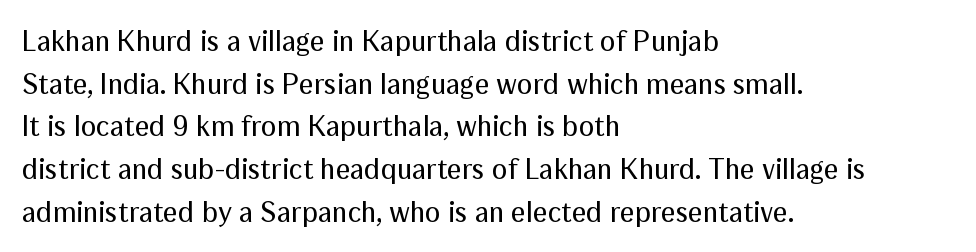
Q: Is the text bold? A: No.
Q: Is the text italic (slanted)? A: No, it is upright.
Q: Is the typeface a serif or a sans-serif typeface? A: Sans-serif.
Q: Is the text underlined? A: No.
Q: How is the paragraph aligned? A: Left-aligned.
Q: Is the spacing between letters normal or unusually wide? A: Normal.
Q: Is the spacing between lines tight, normal or loose? A: Normal.
Q: Width (condensed, normal, or wide)? A: Normal.
Q: Stroke contrast? A: Medium.
Q: x-height? A: Medium.
Q: Monospaced? A: No.
